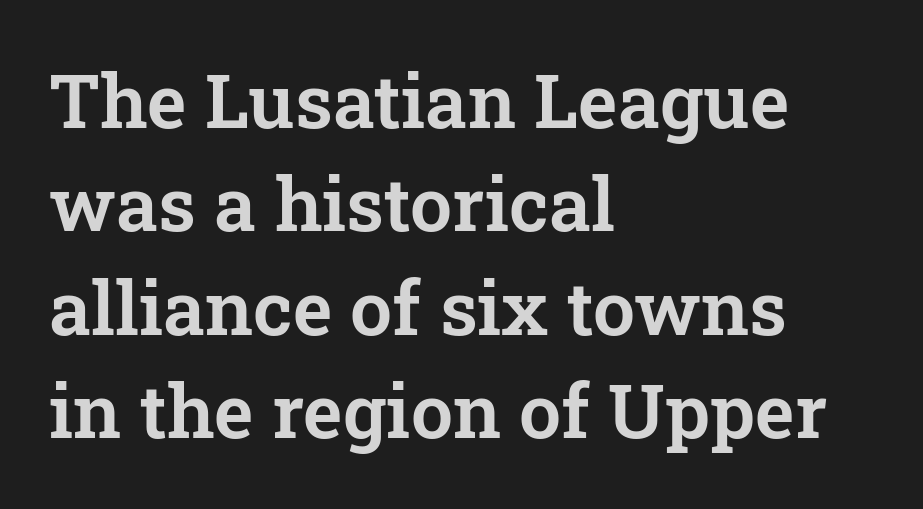
Is the letter spacing exaggerated? No — it looks like the ordinary default. Tall strokes in this sample are plumb rather than angled. The face used here is proportionally spaced, like ordinary book or web type. Check under the words: just untouched page. The rows are spaced the way most documents space them.
